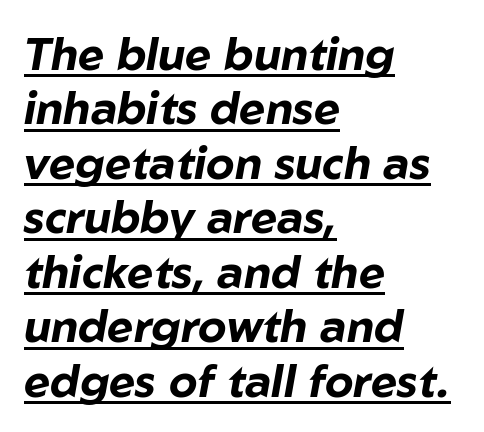
The sample has been set heavy, in full bold. A baseline rule has been typeset under these characters. Varying glyph widths throughout — classic text-font behaviour. Standard letterfit; no display-style spreading of the glyphs. Tall strokes in this sample are angled rather than plumb. Layout note: lines flush left.
